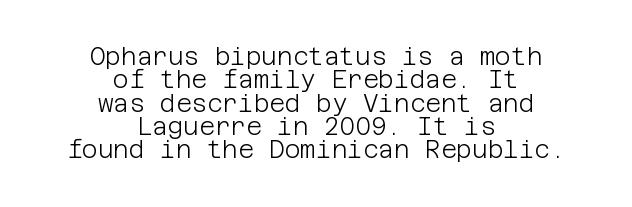
What stands out about the letter spacing? Nothing — it is the standard amount. Compared with a flush-left layout, this one balances lines on the center instead. Does the lettering tilt? It doesn't — this is upright. Horizontal bands of white between lines are thin slivers.
